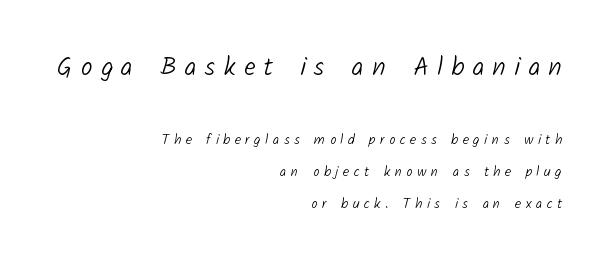
Q: Is the text bold? A: No.
Q: Is the text underlined? A: No.
Q: How is the paragraph aligned? A: Right-aligned.
Q: Is the spacing between letters normal or unusually wide? A: Unusually wide.
Q: Is the spacing between lines tight, normal or loose? A: Loose.
Q: Which block of text is set in a larger size, the first (top) or the second (bottom)? A: The first (top) one.
